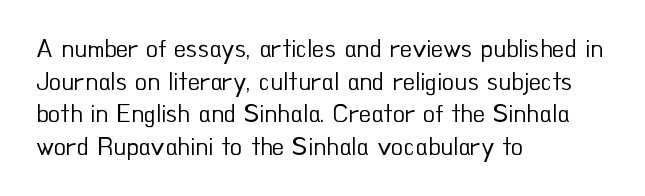
Q: Is the text bold? A: No.
Q: Is the text italic (slanted)? A: No, it is upright.
Q: Is the text underlined? A: No.
Q: How is the paragraph aligned? A: Left-aligned.
Q: Is the spacing between letters normal or unusually wide? A: Normal.
Q: Is the spacing between lines tight, normal or loose? A: Normal.
